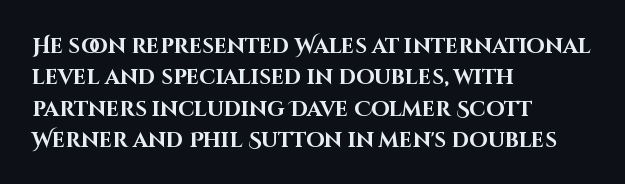
The image shows 21 px bold type, upright; set left-aligned, normal line spacing (1.49x), normal letter spacing, not underlined.
